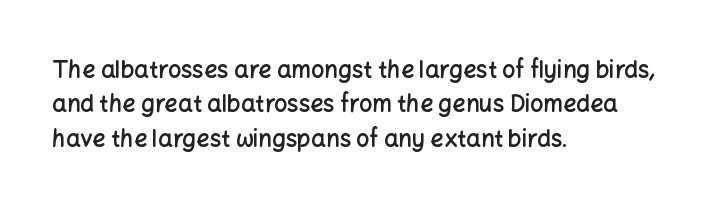
The image shows 23 px text type, upright; set left-aligned, normal line spacing (1.49x), normal letter spacing, not underlined.
